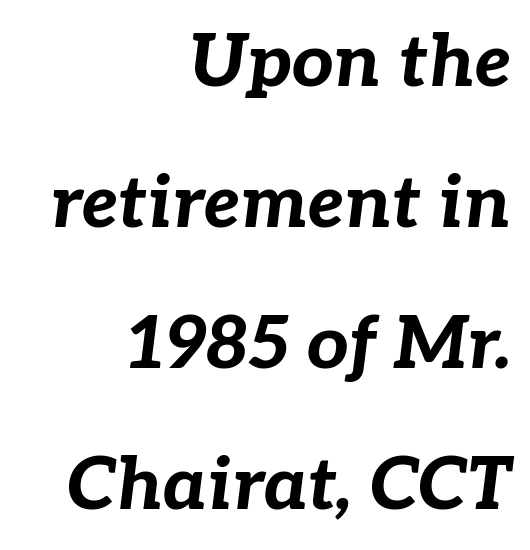
Spacing between characters is what you'd get straight out of the box. Glance below the letters and you will spot only blank space. The line-height multiplier appears high, well above default. You can tell it's italic because the verticals aren't actually vertical. Strong, thick strokes mark this as bold type. Here the designer chose a conventional face with non-uniform glyph widths.
